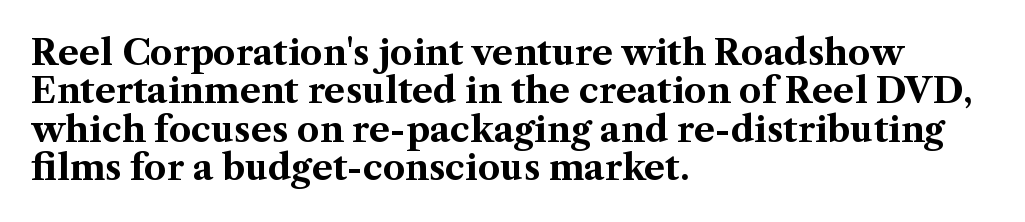
{"serif": "yes", "italic": "no", "bold": "yes", "weight": "bold", "width": "normal", "stroke_contrast": "medium", "x_height": "medium", "monospaced": "no", "underline": "no", "align": "left", "line_spacing": "tight", "line_spacing_ratio": 1.1, "letter_spacing": "normal", "letter_spacing_em": 0.0, "glyph_px": 35}
